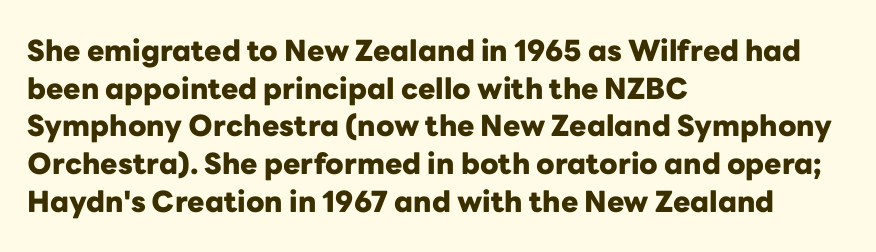
Q: Is the text bold? A: Yes.
Q: Is the text italic (slanted)? A: No, it is upright.
Q: Is the typeface a serif or a sans-serif typeface? A: Sans-serif.
Q: Is the text underlined? A: No.
Q: How is the paragraph aligned? A: Left-aligned.
Q: Is the spacing between letters normal or unusually wide? A: Normal.
Q: Is the spacing between lines tight, normal or loose? A: Normal.
Q: Width (condensed, normal, or wide)? A: Normal.
Q: Stroke contrast? A: Low.
Q: x-height? A: Medium.
Q: Monospaced? A: No.
